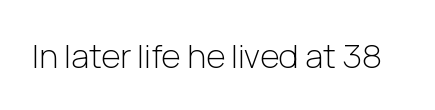
The glyphs in this specimen are sans serif. The cut favours lightness, reaching ordinary text weight at its darkest. Is this a fixed-width face? No — the glyphs have proportional, varying widths. Every stem runs plumb, perpendicular to the baseline. Rule under the text: the space is simply empty.
